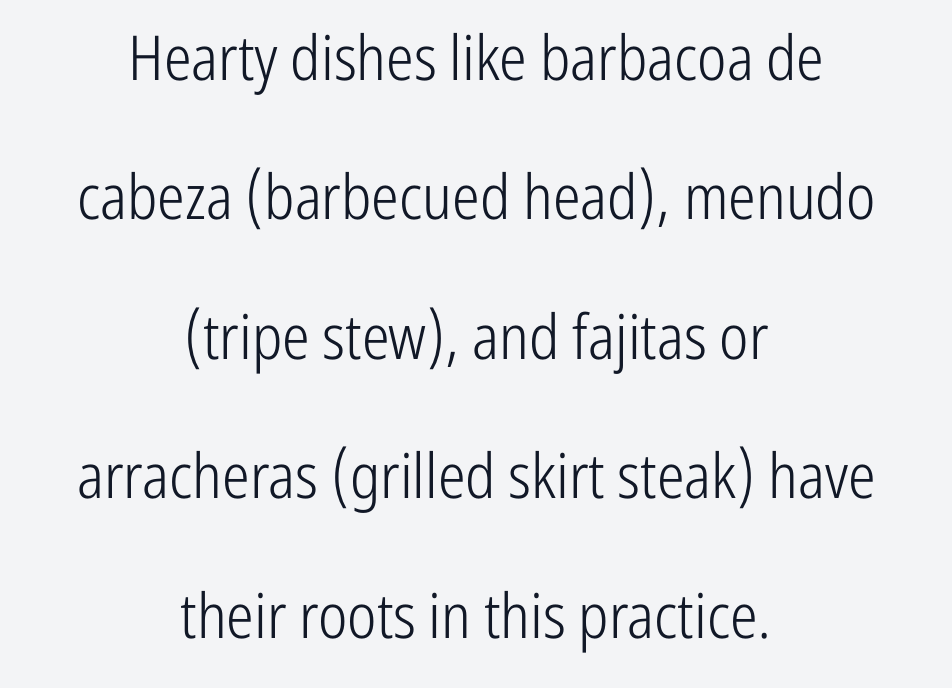
{"serif": "no", "italic": "no", "bold": "no", "weight": "light", "width": "condensed", "stroke_contrast": "low", "x_height": "medium", "monospaced": "no", "underline": "no", "align": "center", "line_spacing": "loose", "line_spacing_ratio": 2.25, "letter_spacing": "normal", "letter_spacing_em": 0.0, "glyph_px": 62}
